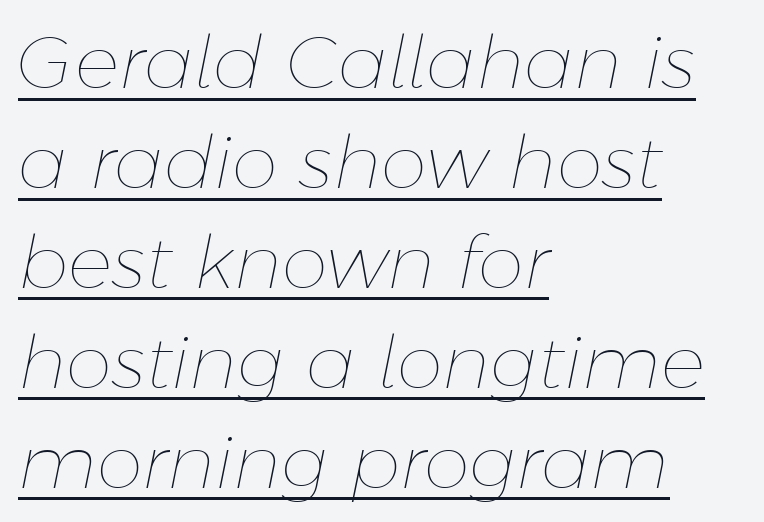
Q: Is the text bold? A: No.
Q: Is the text italic (slanted)? A: Yes, it leans right by about 11 degrees.
Q: Is the text underlined? A: Yes.
Q: How is the paragraph aligned? A: Left-aligned.
Q: Is the spacing between letters normal or unusually wide? A: Normal.
Q: Is the spacing between lines tight, normal or loose? A: Normal.
Q: Width (condensed, normal, or wide)? A: Normal.
Q: Stroke contrast? A: Low.
Q: x-height? A: Medium.
Q: Monospaced? A: No.
